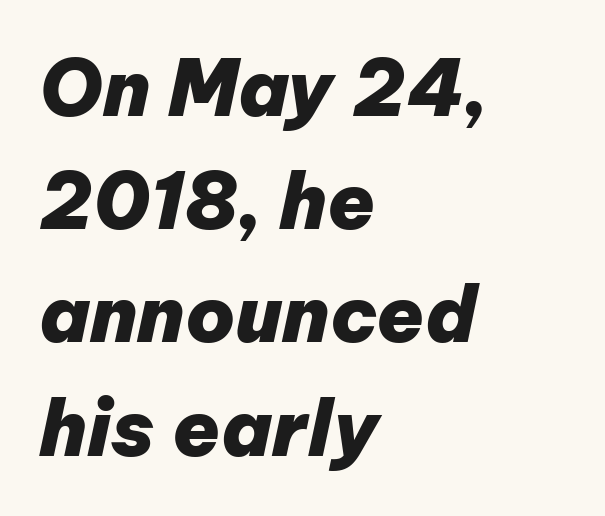
The rendering applies a slant to the glyphs. These words are printed bold, with thick strokes throughout. In terms of letterspacing, this is plain default setting. Do the characters align in a grid? No, the font is proportional.
